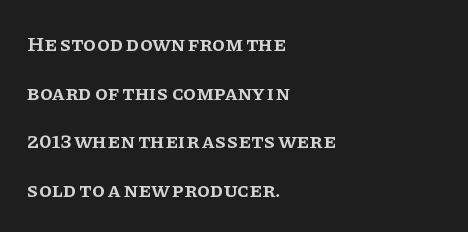
{"italic": "no", "bold": "semi", "underline": "no", "align": "left", "line_spacing": "loose", "line_spacing_ratio": 2.32, "letter_spacing": "normal", "letter_spacing_em": 0.0, "glyph_px": 21}
